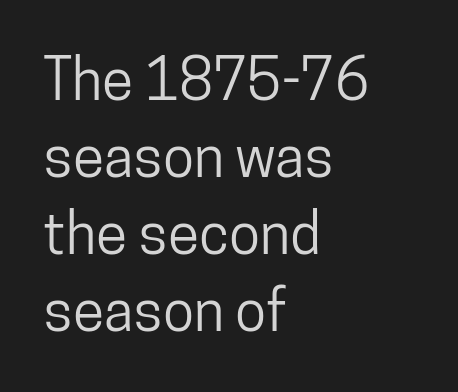
Q: Is the text italic (slanted)? A: No, it is upright.
Q: Is the typeface a serif or a sans-serif typeface? A: Sans-serif.
Q: Is the text underlined? A: No.
Q: How is the paragraph aligned? A: Left-aligned.
Q: Is the spacing between letters normal or unusually wide? A: Normal.
Q: Is the spacing between lines tight, normal or loose? A: Normal.
Q: Width (condensed, normal, or wide)? A: Condensed.
Q: Stroke contrast? A: Low.
Q: x-height? A: Medium.
Q: Monospaced? A: No.
